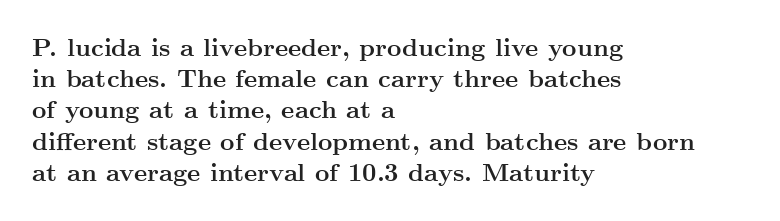
{"italic": "no", "bold": "yes", "underline": "no", "align": "left", "line_spacing": "normal", "line_spacing_ratio": 1.25, "letter_spacing": "normal", "letter_spacing_em": 0.0, "glyph_px": 25}
